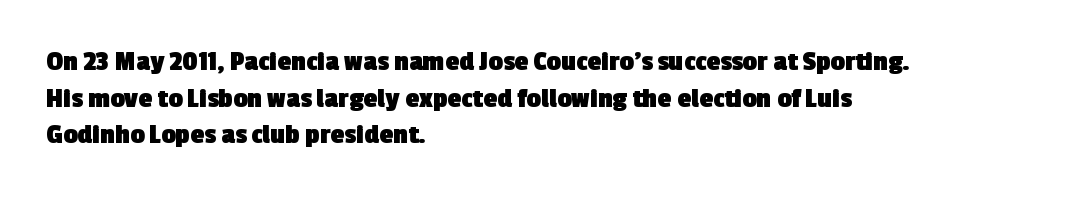
{"serif": "no", "bold": "yes", "weight": "heavy", "width": "normal", "x_height": "medium", "monospaced": "no", "underline": "no", "align": "left", "line_spacing": "normal", "line_spacing_ratio": 1.31, "letter_spacing": "normal", "letter_spacing_em": 0.0, "glyph_px": 28}
